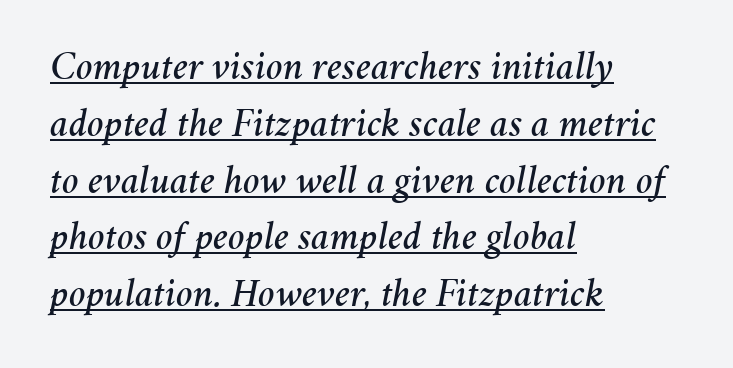
Q: Is the text italic (slanted)? A: Yes, it leans right by about 11 degrees.
Q: Is the text underlined? A: Yes.
Q: How is the paragraph aligned? A: Left-aligned.
Q: Is the spacing between letters normal or unusually wide? A: Normal.
Q: Is the spacing between lines tight, normal or loose? A: Normal.
Q: Width (condensed, normal, or wide)? A: Normal.
Q: Stroke contrast? A: Medium.
Q: x-height? A: Medium.
Q: Monospaced? A: No.
